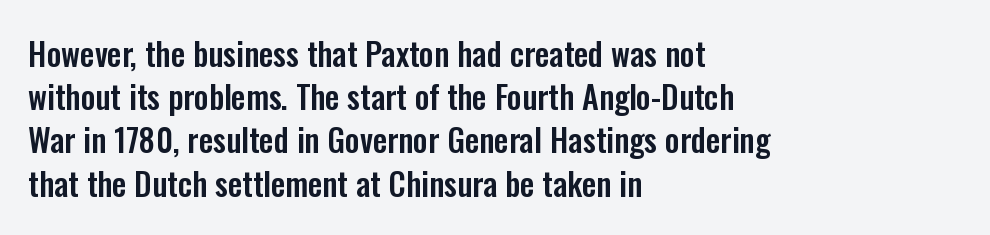
{"serif": "no", "italic": "no", "width": "condensed", "stroke_contrast": "low", "x_height": "medium", "monospaced": "no", "underline": "no", "align": "left", "line_spacing": "normal", "line_spacing_ratio": 1.35, "letter_spacing": "normal", "letter_spacing_em": 0.0, "glyph_px": 32}
